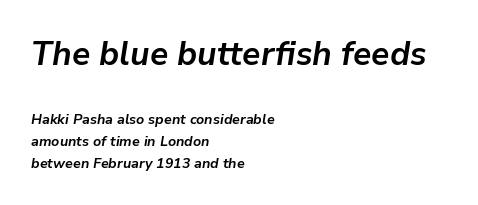
{"italic": "yes", "lean": "right", "slant_degrees": 9, "bold": "yes", "weight": "bold", "width": "normal", "stroke_contrast": "low", "x_height": "medium", "monospaced": "no", "underline": "no", "align": "left", "line_spacing": "normal", "line_spacing_ratio": 1.57, "letter_spacing": "normal", "letter_spacing_em": 0.0, "larger_block": "first", "size_ratio": 2.36, "glyph_px": 33}
